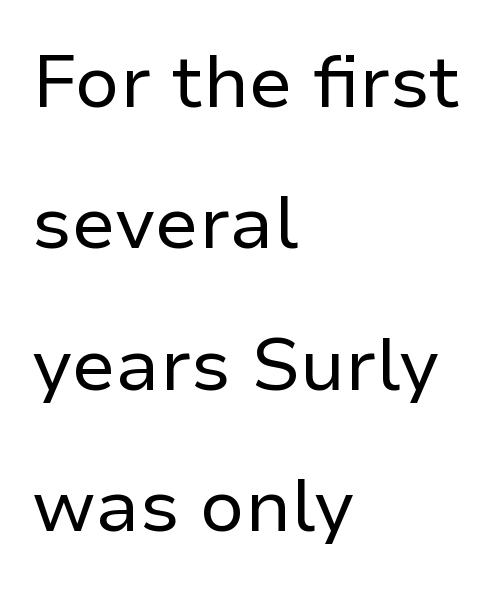
The passage shown is not underscored anywhere. Is the type heavy? It reads as light-to-regular instead. The characters display no serif detailing; their extremities are plain. The passage shown is typed in a proportional face where columns would drift.
